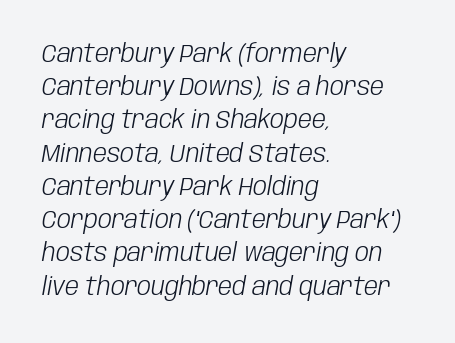
Q: Is the text bold? A: No.
Q: Is the text italic (slanted)? A: Yes, it leans right by about 10 degrees.
Q: Is the text underlined? A: No.
Q: How is the paragraph aligned? A: Left-aligned.
Q: Is the spacing between letters normal or unusually wide? A: Normal.
Q: Is the spacing between lines tight, normal or loose? A: Normal.
